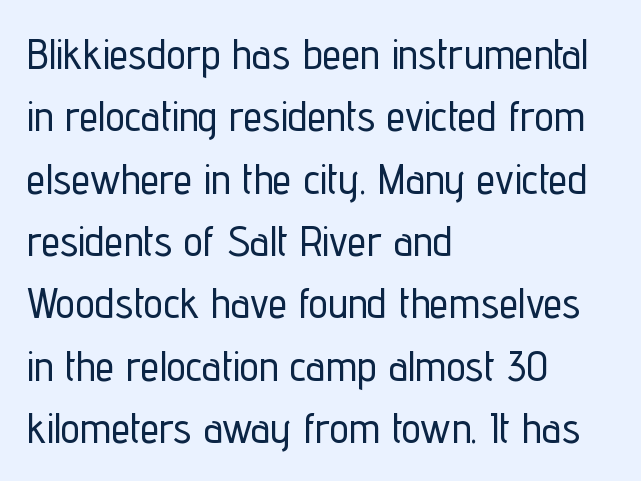
The image shows 43 px condensed sans-serif type, upright; set left-aligned, normal line spacing (1.45x), normal letter spacing, not underlined; low stroke contrast and a medium x-height.
